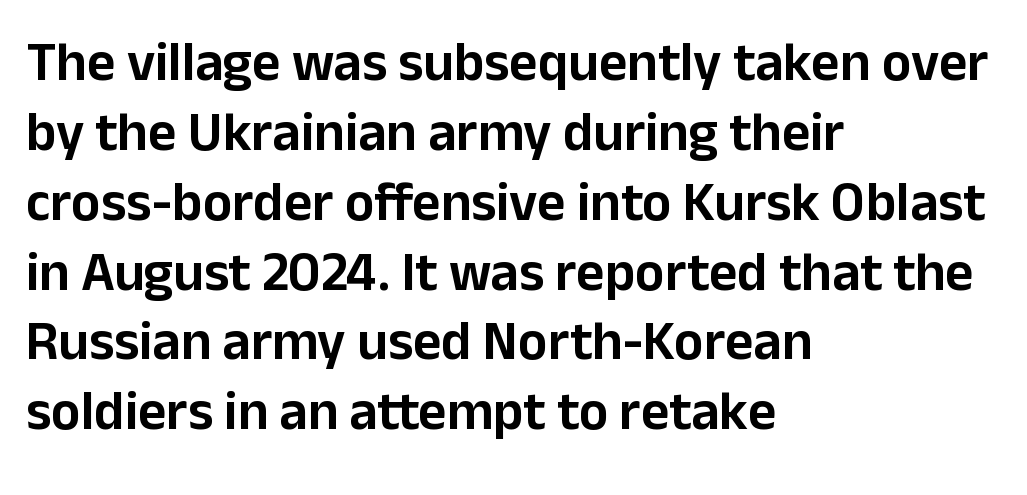
{"serif": "no", "italic": "no", "width": "normal", "stroke_contrast": "low", "x_height": "medium", "monospaced": "no", "underline": "no", "align": "left", "line_spacing": "normal", "line_spacing_ratio": 1.27, "letter_spacing": "normal", "letter_spacing_em": 0.0, "glyph_px": 55}
